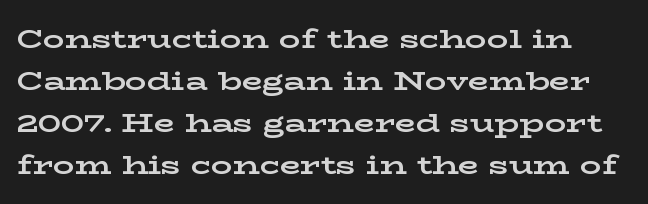
Q: Is the text bold? A: Yes.
Q: Is the text italic (slanted)? A: No, it is upright.
Q: Is the text underlined? A: No.
Q: Is the spacing between letters normal or unusually wide? A: Normal.
Q: Is the spacing between lines tight, normal or loose? A: Normal.
